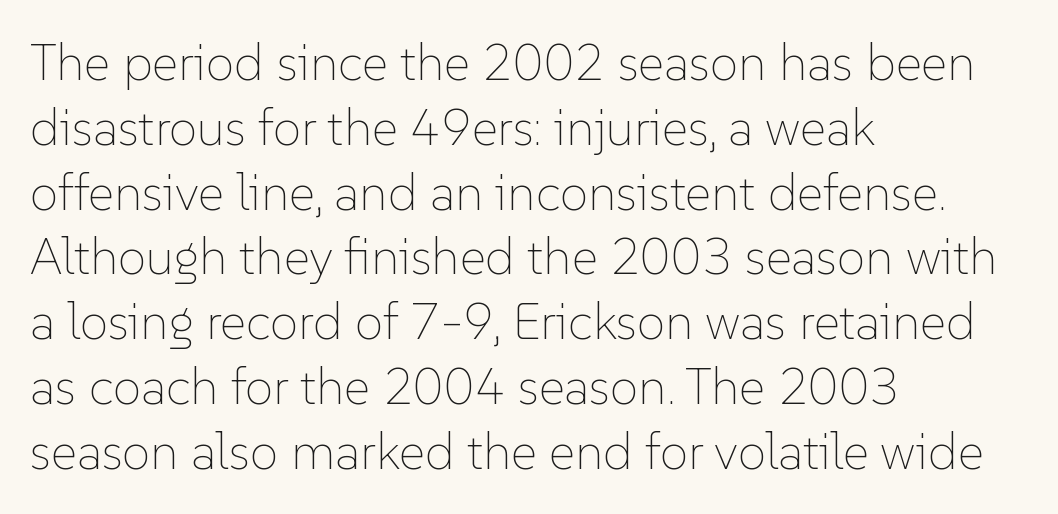
{"italic": "no", "bold": "no", "weight": "thin", "width": "normal", "stroke_contrast": "low", "x_height": "medium", "monospaced": "no", "underline": "no", "align": "left", "line_spacing": "normal", "line_spacing_ratio": 1.27, "letter_spacing": "normal", "letter_spacing_em": 0.0, "glyph_px": 51}
